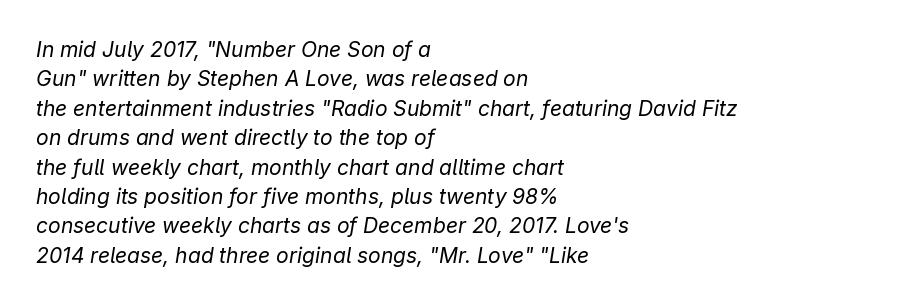
{"italic": "yes", "lean": "right", "slant_degrees": 9, "bold": "no", "underline": "no", "align": "left", "line_spacing": "normal", "line_spacing_ratio": 1.4, "letter_spacing": "normal", "letter_spacing_em": 0.0, "glyph_px": 21}
